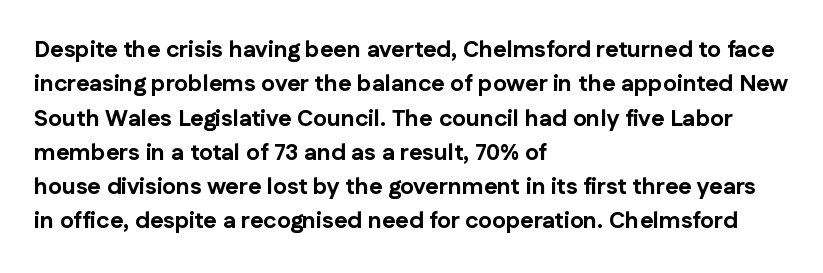
The image shows 23 px bold type, upright; set left-aligned, normal line spacing (1.49x), normal letter spacing, not underlined.
